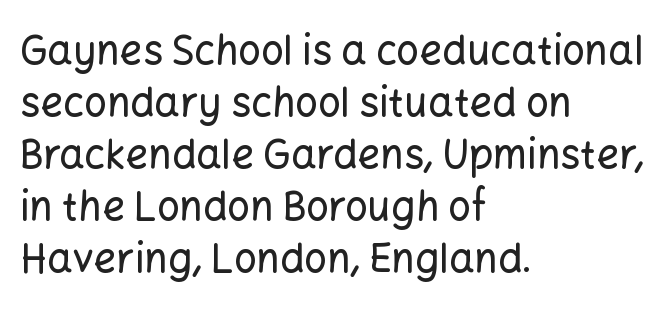
Q: Is the text italic (slanted)? A: No, it is upright.
Q: Is the typeface a serif or a sans-serif typeface? A: Sans-serif.
Q: Is the text underlined? A: No.
Q: How is the paragraph aligned? A: Left-aligned.
Q: Is the spacing between letters normal or unusually wide? A: Normal.
Q: Is the spacing between lines tight, normal or loose? A: Normal.
Q: Width (condensed, normal, or wide)? A: Normal.
Q: Stroke contrast? A: Low.
Q: x-height? A: Medium.
Q: Monospaced? A: No.
